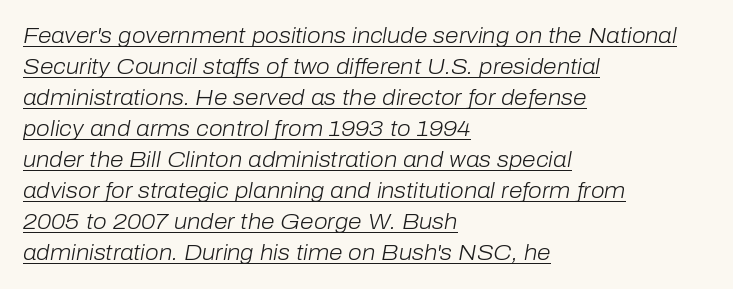
The rendering uses the underline text-decoration. The letters are slanted; this is an italic face. The line-height multiplier appears to be the usual default. Weight class: somewhere from thin through regular. Where is the straight margin? On the left. The rendering keeps characters at their native spacing.
